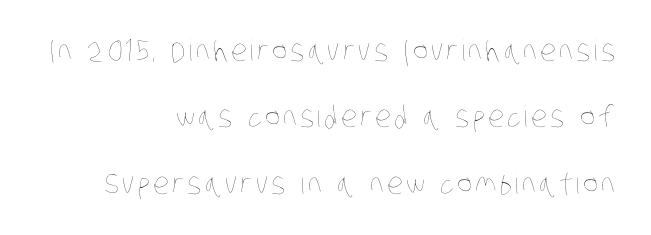
Leftover space on each line is placed entirely before the opening word. The block of text is sparse from top to bottom, with ample space between rows. The string is rendered with underlining switched off. This sample has the flowing, uneven cadence of proportional lettering.
